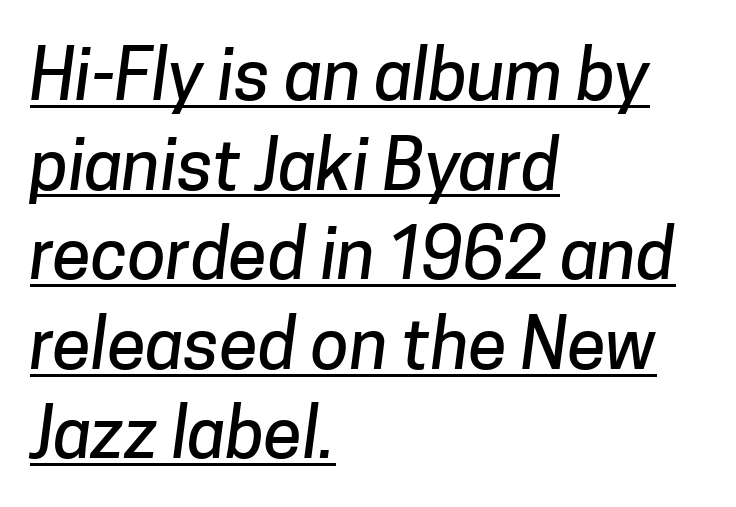
The image shows 70 px sans-serif type; set left-aligned, normal line spacing (1.28x), normal letter spacing, underlined; low stroke contrast and a medium x-height.
